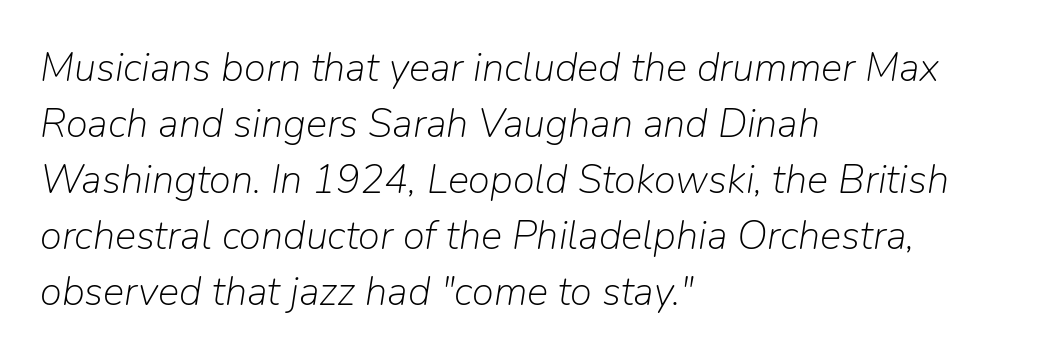
The letterforms sit at book weight or below. Descenders are the only things crossing below the line. The face used here has a pronounced slope to its letters. The compositor pushed each line to the left boundary. Do the characters align in a grid? No, the font is proportional. Horizontal bands of white between lines are of average thickness.
